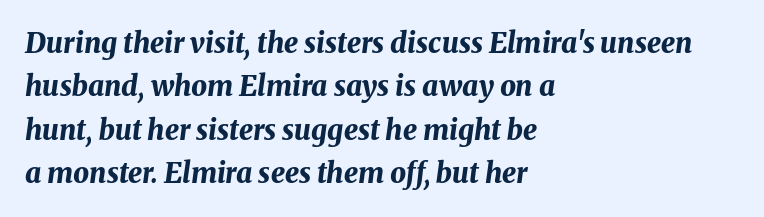
Q: Is the text bold? A: Yes.
Q: Is the text italic (slanted)? A: Yes, it leans right by about 8 degrees.
Q: Is the text underlined? A: No.
Q: How is the paragraph aligned? A: Left-aligned.
Q: Is the spacing between letters normal or unusually wide? A: Normal.
Q: Is the spacing between lines tight, normal or loose? A: Normal.
Q: Width (condensed, normal, or wide)? A: Normal.
Q: Stroke contrast? A: Medium.
Q: x-height? A: Medium.
Q: Monospaced? A: No.
